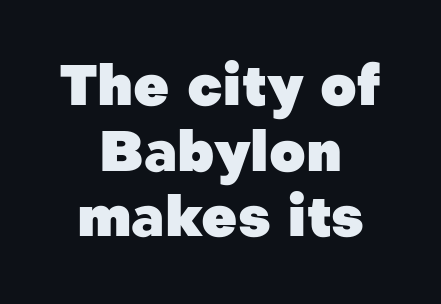
Is there any slant? The stems are plumb. The letters carry no serifs — their stems end cleanly without finishing strokes. The space directly below the letters is spotless. Here the glyphs are tracked normally, forming tight word shapes.
